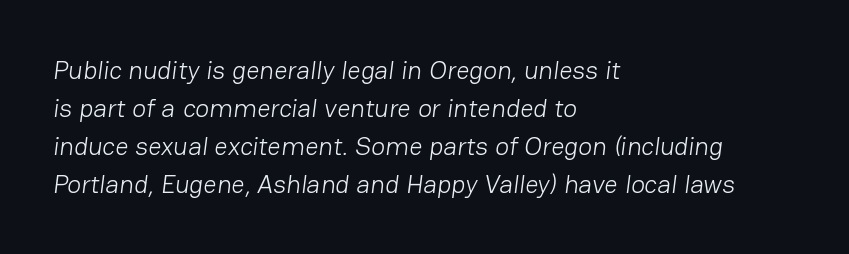
Q: Is the text bold? A: No.
Q: Is the text underlined? A: No.
Q: How is the paragraph aligned? A: Left-aligned.
Q: Is the spacing between letters normal or unusually wide? A: Normal.
Q: Is the spacing between lines tight, normal or loose? A: Normal.
